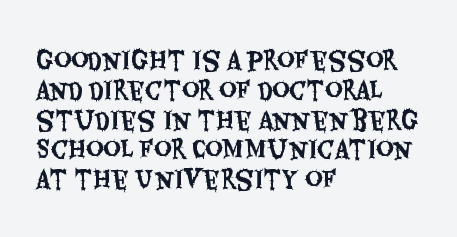
Q: Is the text italic (slanted)? A: No, it is upright.
Q: Is the text underlined? A: No.
Q: How is the paragraph aligned? A: Left-aligned.
Q: Is the spacing between letters normal or unusually wide? A: Normal.
